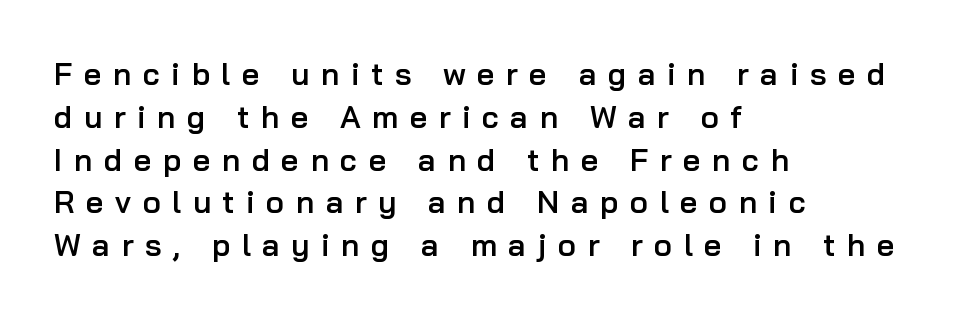
{"serif": "no", "italic": "no", "bold": "semi", "weight": "semibold", "width": "normal", "stroke_contrast": "low", "x_height": "medium", "monospaced": "no", "underline": "no", "align": "left", "line_spacing": "normal", "line_spacing_ratio": 1.38, "letter_spacing": "wide", "letter_spacing_em": 0.37, "glyph_px": 31}
